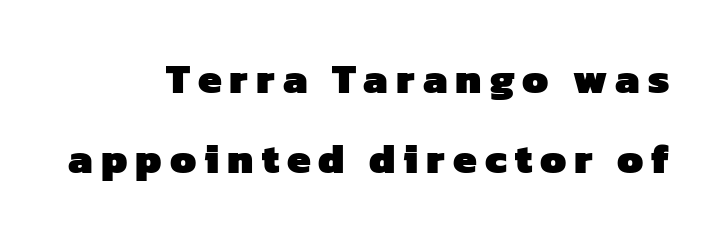
Q: Is the text bold? A: Yes.
Q: Is the typeface a serif or a sans-serif typeface? A: Sans-serif.
Q: Is the text underlined? A: No.
Q: Is the spacing between lines tight, normal or loose? A: Loose.
Q: Width (condensed, normal, or wide)? A: Normal.
Q: Stroke contrast? A: Low.
Q: x-height? A: Medium.
Q: Monospaced? A: No.
